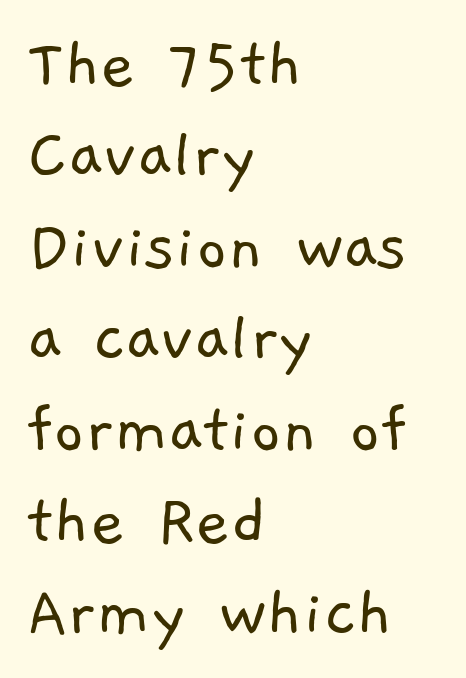
{"serif": "no", "bold": "no", "weight": "light", "width": "normal", "stroke_contrast": "low", "x_height": "medium", "monospaced": "no", "underline": "no", "align": "left", "line_spacing_ratio": 1.22, "letter_spacing": "normal", "letter_spacing_em": 0.0, "glyph_px": 75}
